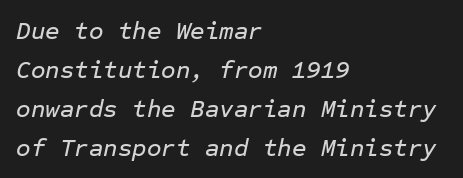
The specimen omits any rule beneath the text block's lines. The glyphs look as if they've been sheared to an angle. The text block is weighted toward the left margin, trailing off unevenly rightward. Vertically, the passage feels balanced, rows spaced as you'd expect. Tracking here is standard; glyphs follow each other at the usual distance.
